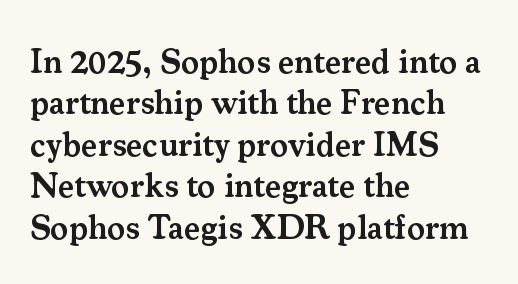
The image shows 34 px semibold serif type, upright; set left-aligned, line spacing 1.22x, normal letter spacing, not underlined; medium stroke contrast and a small x-height.
